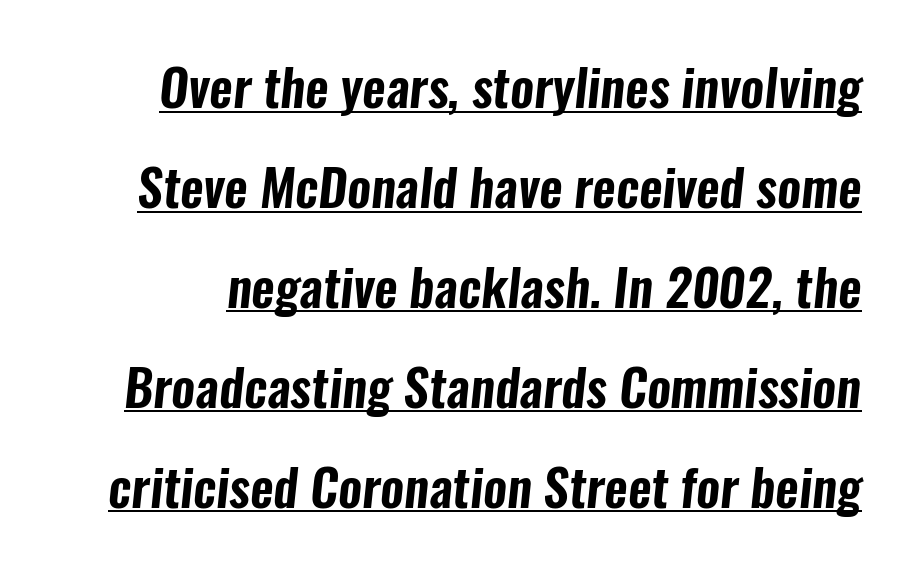
{"serif": "no", "width": "condensed", "stroke_contrast": "low", "x_height": "medium", "monospaced": "no", "underline": "yes", "line_spacing": "loose", "line_spacing_ratio": 1.96, "letter_spacing": "normal", "letter_spacing_em": 0.0, "glyph_px": 51}
